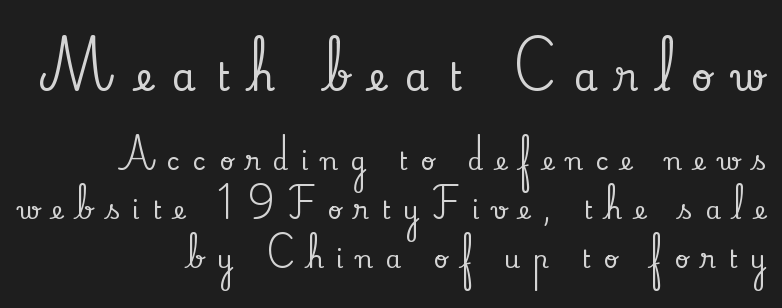
The image shows 38 px serif type, upright; set right-aligned, loose line spacing (1.96x), unusually wide letter spacing (+0.5 em), not underlined; the first (top) block is 1.52x larger; low stroke contrast and a small x-height.
